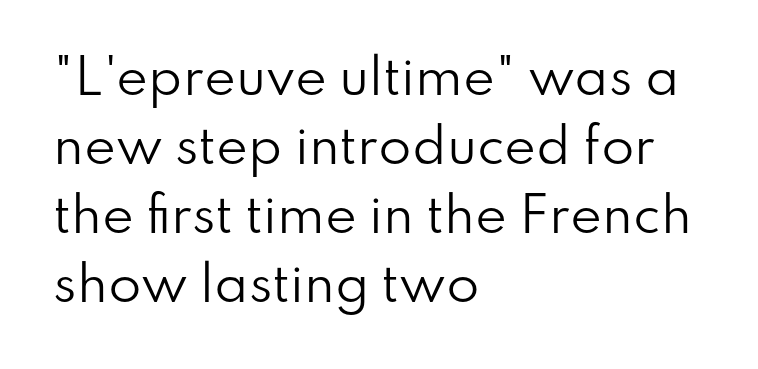
{"serif": "no", "italic": "no", "bold": "no", "weight": "regular", "width": "normal", "stroke_contrast": "low", "x_height": "small", "monospaced": "no", "underline": "no", "align": "left", "line_spacing": "normal", "line_spacing_ratio": 1.44, "letter_spacing": "normal", "letter_spacing_em": 0.0, "glyph_px": 48}
